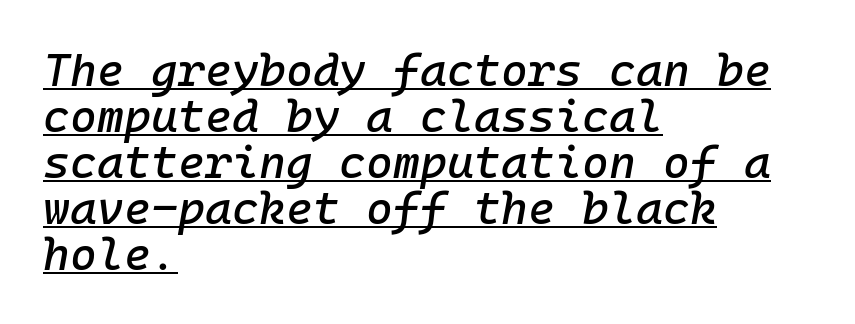
The image shows 46 px text type, italic (leaning right), monospaced; set left-aligned, tight line spacing (1.0x), normal letter spacing, underlined; low stroke contrast and a medium x-height.
